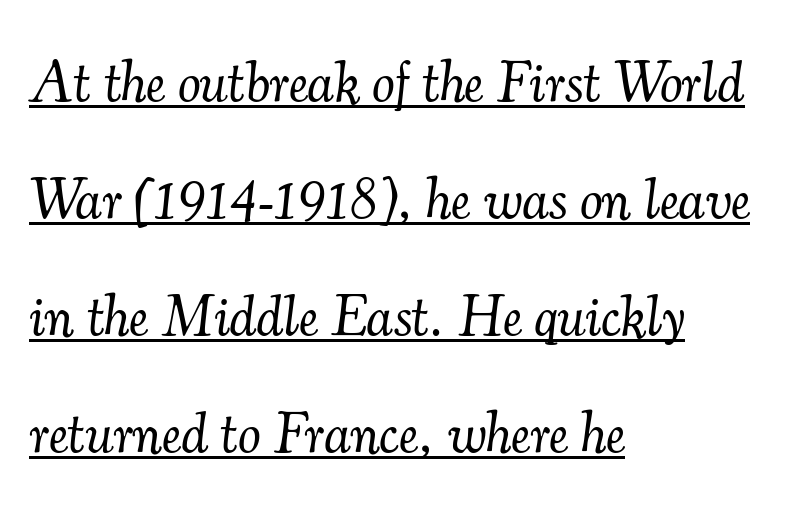
{"serif": "yes", "italic": "yes", "lean": "right", "slant_degrees": 7, "bold": "no", "weight": "light", "width": "normal", "stroke_contrast": "medium", "x_height": "small", "monospaced": "no", "underline": "yes", "align": "left", "line_spacing": "loose", "line_spacing_ratio": 2.05, "letter_spacing": "normal", "letter_spacing_em": 0.0, "glyph_px": 57}
